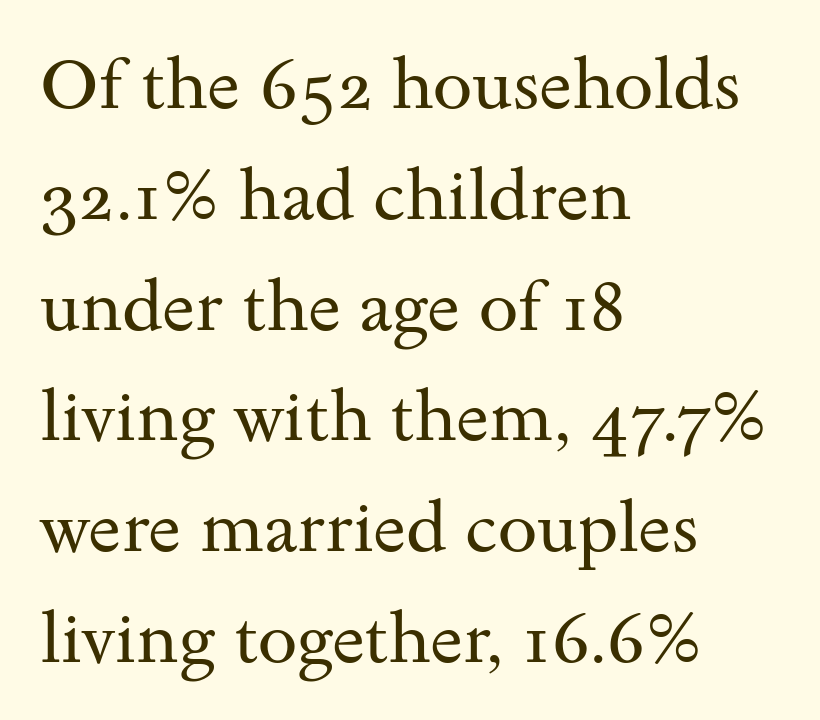
The image shows 71 px regular-weight, wide serif type, upright; set left-aligned, normal line spacing (1.56x), normal letter spacing, not underlined; medium stroke contrast and a small x-height.
